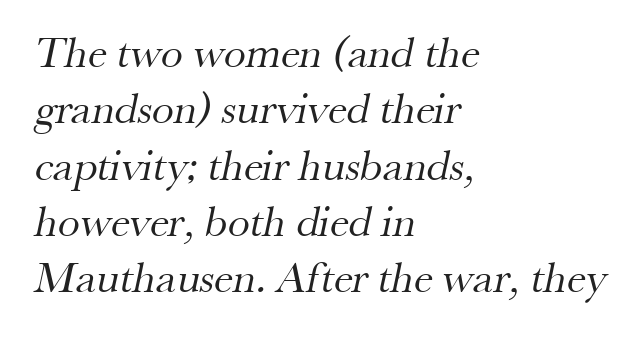
The image shows 44 px regular-weight serif type; set left-aligned, normal line spacing (1.28x), normal letter spacing, not underlined; medium stroke contrast and a small x-height.
